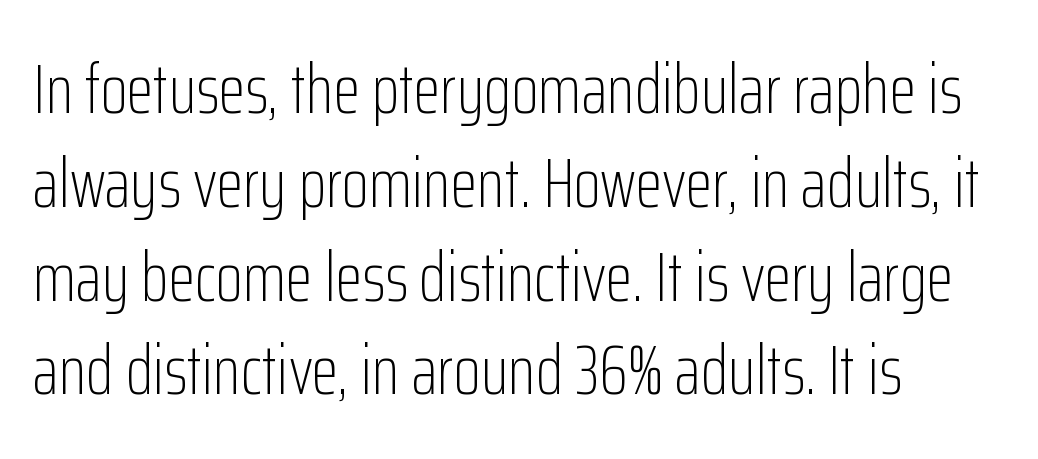
{"serif": "no", "italic": "no", "bold": "no", "weight": "light", "width": "condensed", "stroke_contrast": "low", "x_height": "medium", "monospaced": "no", "underline": "no", "align": "left", "line_spacing": "normal", "line_spacing_ratio": 1.34, "letter_spacing": "normal", "letter_spacing_em": 0.0, "glyph_px": 70}
